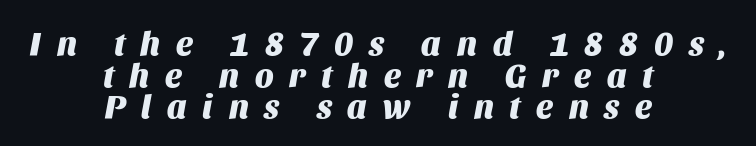
{"italic": "yes", "lean": "right", "slant_degrees": 11, "bold": "yes", "weight": "heavy", "width": "normal", "stroke_contrast": "medium", "x_height": "large", "monospaced": "no", "underline": "no", "align": "center", "line_spacing": "tight", "line_spacing_ratio": 0.96, "letter_spacing": "wide", "letter_spacing_em": 0.48, "glyph_px": 33}
